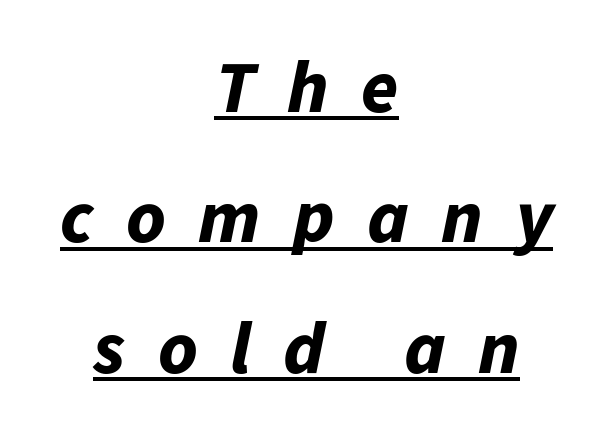
This is oblique type, the kind used for emphasis or titles. Heft: maximum for text — a bold. Does the copy run flush right? No — it is centered line by line. The letters are spread apart with noticeably loose tracking. Varying glyph widths throughout — classic text-font behaviour. Every word sits above its own underline.
